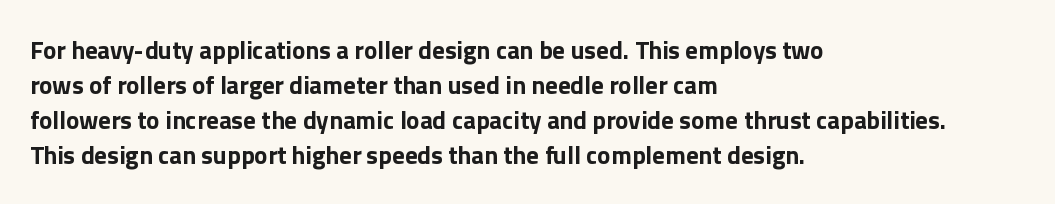
{"italic": "no", "bold": "yes", "underline": "no", "align": "left", "line_spacing": "normal", "line_spacing_ratio": 1.4, "letter_spacing": "normal", "letter_spacing_em": 0.0, "glyph_px": 25}
